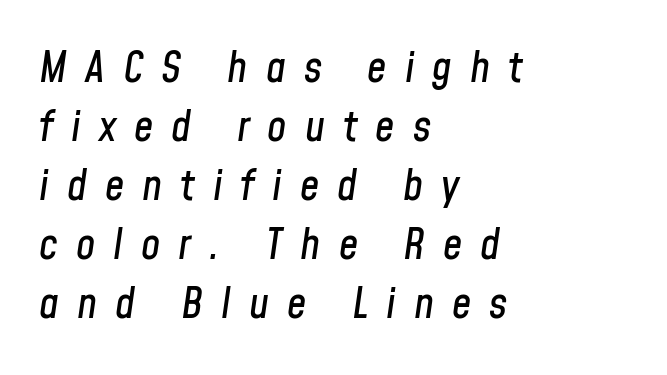
Q: Is the text italic (slanted)? A: Yes, it leans right by about 8 degrees.
Q: Is the text underlined? A: No.
Q: How is the paragraph aligned? A: Left-aligned.
Q: Is the spacing between letters normal or unusually wide? A: Unusually wide.
Q: Is the spacing between lines tight, normal or loose? A: Normal.
Q: Width (condensed, normal, or wide)? A: Condensed.
Q: Stroke contrast? A: Low.
Q: x-height? A: Medium.
Q: Monospaced? A: No.
